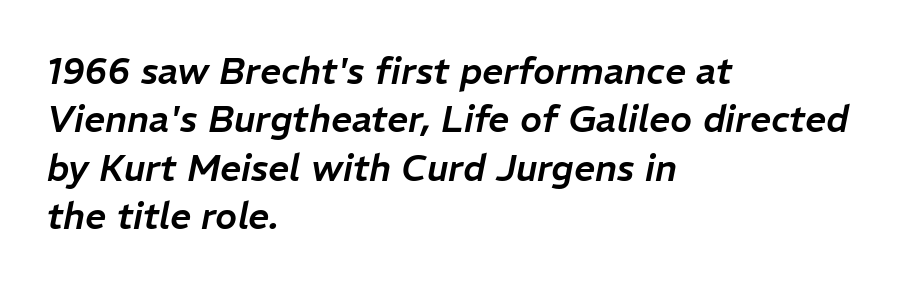
Q: Is the text italic (slanted)? A: Yes, it leans right by about 11 degrees.
Q: Is the text underlined? A: No.
Q: How is the paragraph aligned? A: Left-aligned.
Q: Is the spacing between letters normal or unusually wide? A: Normal.
Q: Is the spacing between lines tight, normal or loose? A: Normal.
Q: Width (condensed, normal, or wide)? A: Normal.
Q: Stroke contrast? A: Low.
Q: x-height? A: Medium.
Q: Monospaced? A: No.
